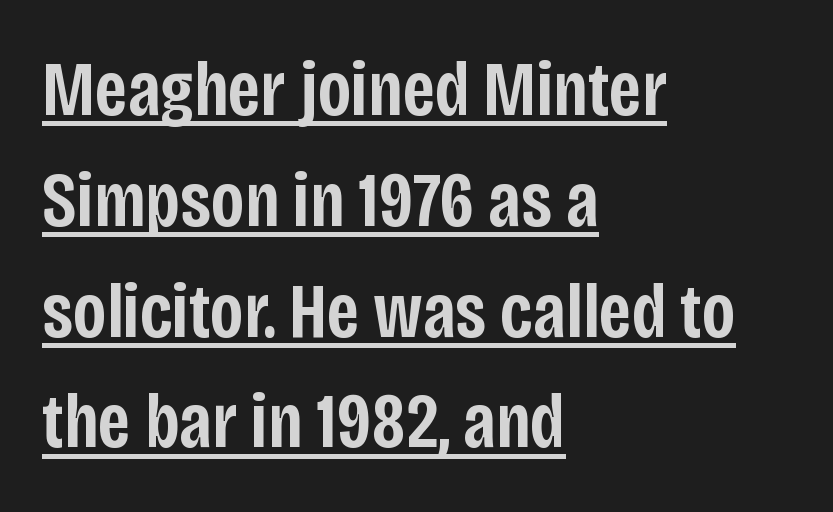
Q: Is the text bold? A: Semi-bold.
Q: Is the text italic (slanted)? A: No, it is upright.
Q: Is the typeface a serif or a sans-serif typeface? A: Sans-serif.
Q: Is the text underlined? A: Yes.
Q: How is the paragraph aligned? A: Left-aligned.
Q: Is the spacing between letters normal or unusually wide? A: Normal.
Q: Is the spacing between lines tight, normal or loose? A: Normal.
Q: Width (condensed, normal, or wide)? A: Condensed.
Q: Stroke contrast? A: Low.
Q: x-height? A: Large.
Q: Monospaced? A: No.
